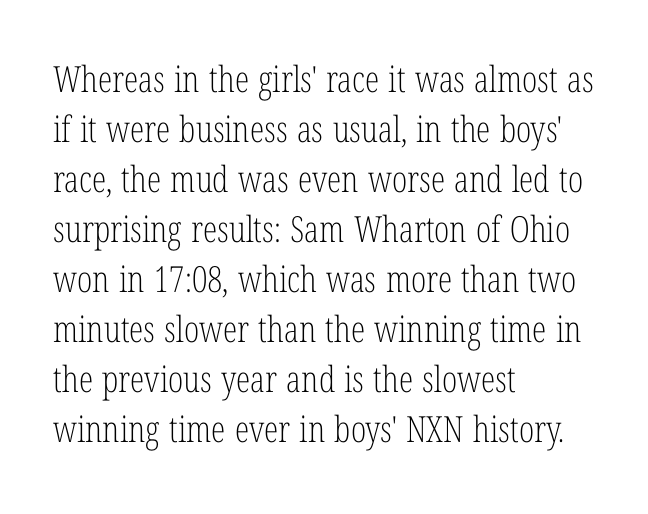
The face looks like a standard text weight, possibly lighter. Underlining? Definitely not there. Note the varied advance widths — an 'i' is clearly narrower than an 'm'. This sample uses a serif face. The vertical gap from one line to the next is medium. Casual observation: everything's shoved over to the left.
